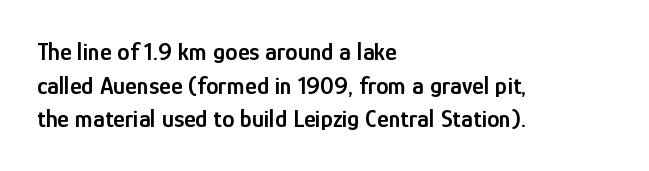
Is there any slant? The stems are plumb. Only glyphs here, with clear space below each row. A fair bit of extra ink — the face is semibold, not bold. Honestly, the row spacing looks completely unremarkable. These lines stack with their left ends in a neat column.
